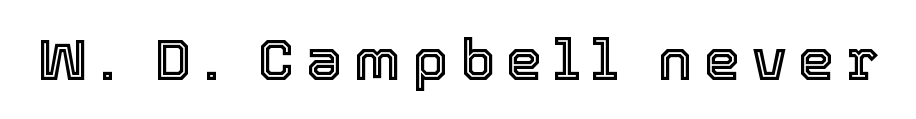
Q: Is the text italic (slanted)? A: No, it is upright.
Q: Is the text underlined? A: No.
Q: Is the spacing between letters normal or unusually wide? A: Unusually wide.
Q: Width (condensed, normal, or wide)? A: Normal.
Q: x-height? A: Medium.
Q: Monospaced? A: No.
